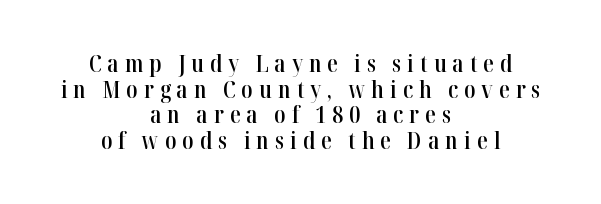
Cramped leading. Words appear elongated and porous because spacing is wide. Tall strokes in this sample are plumb rather than angled. Horizontally, the lines are justified to the midpoint only. Stems and bowls a touch heavier than normal — semibold.
